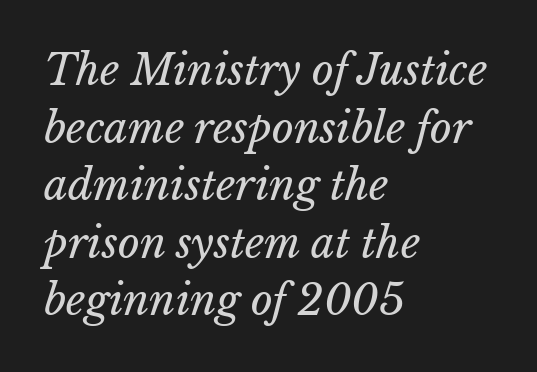
{"italic": "yes", "lean": "right", "slant_degrees": 15, "bold": "no", "weight": "regular", "width": "normal", "stroke_contrast": "low", "x_height": "medium", "monospaced": "no", "underline": "no", "align": "left", "line_spacing": "normal", "line_spacing_ratio": 1.37, "letter_spacing": "normal", "letter_spacing_em": 0.0, "glyph_px": 42}
